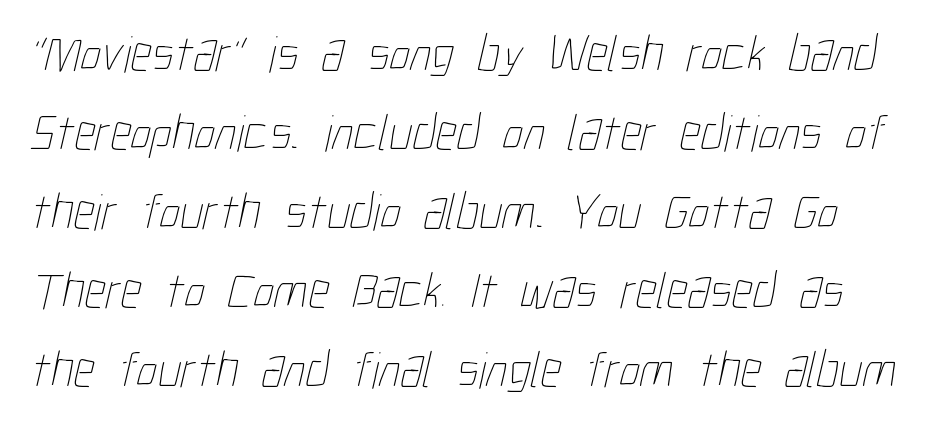
Caption: standard tracking, unaltered. Unmarked baselines from the first word to the last. Normally led — the rows are evenly, conventionally spaced. The face used here is proportionally spaced, like ordinary book or web type.
